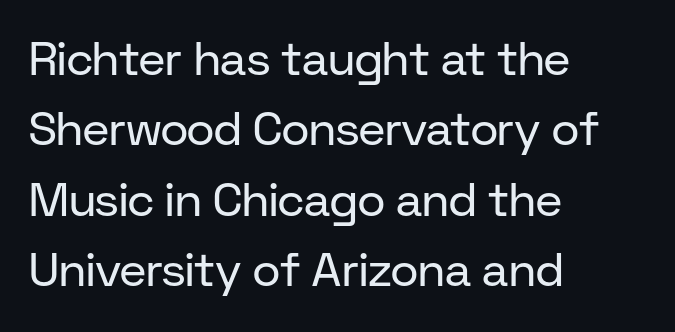
Q: Is the text bold? A: No.
Q: Is the text italic (slanted)? A: No, it is upright.
Q: Is the typeface a serif or a sans-serif typeface? A: Sans-serif.
Q: Is the text underlined? A: No.
Q: How is the paragraph aligned? A: Left-aligned.
Q: Is the spacing between letters normal or unusually wide? A: Normal.
Q: Is the spacing between lines tight, normal or loose? A: Normal.
Q: Width (condensed, normal, or wide)? A: Normal.
Q: Stroke contrast? A: Low.
Q: x-height? A: Medium.
Q: Monospaced? A: No.
